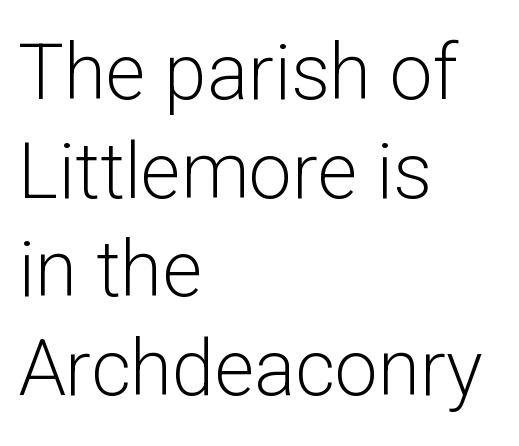
Q: Is the text bold? A: No.
Q: Is the text italic (slanted)? A: No, it is upright.
Q: Is the typeface a serif or a sans-serif typeface? A: Sans-serif.
Q: Is the text underlined? A: No.
Q: How is the paragraph aligned? A: Left-aligned.
Q: Is the spacing between letters normal or unusually wide? A: Normal.
Q: Is the spacing between lines tight, normal or loose? A: Normal.
Q: Width (condensed, normal, or wide)? A: Normal.
Q: Stroke contrast? A: Low.
Q: x-height? A: Medium.
Q: Monospaced? A: No.
